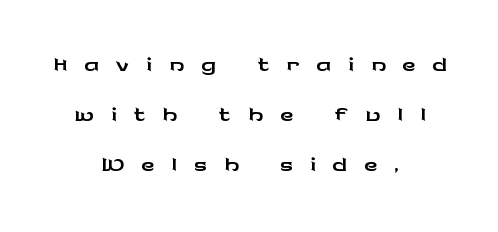
The image shows 37 px wide sans-serif type, upright; set centered, normal line spacing (1.35x), unusually wide letter spacing (+0.45 em), not underlined; low stroke contrast and a medium x-height.
